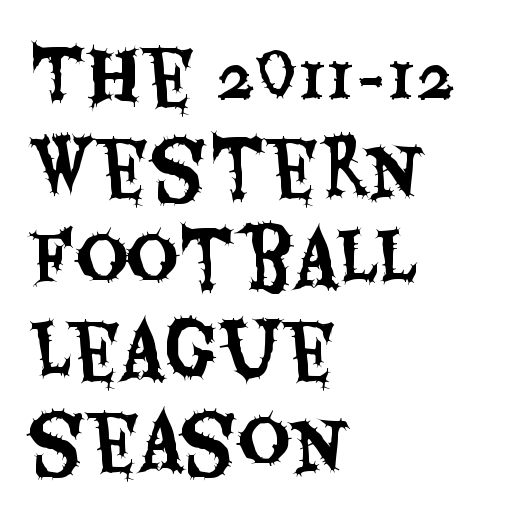
Q: Is the text italic (slanted)? A: No, it is upright.
Q: Is the typeface a serif or a sans-serif typeface? A: Sans-serif.
Q: Is the text underlined? A: No.
Q: How is the paragraph aligned? A: Left-aligned.
Q: Is the spacing between letters normal or unusually wide? A: Normal.
Q: Is the spacing between lines tight, normal or loose? A: Normal.
Q: Width (condensed, normal, or wide)? A: Condensed.
Q: Stroke contrast? A: Medium.
Q: x-height? A: Large.
Q: Monospaced? A: No.
